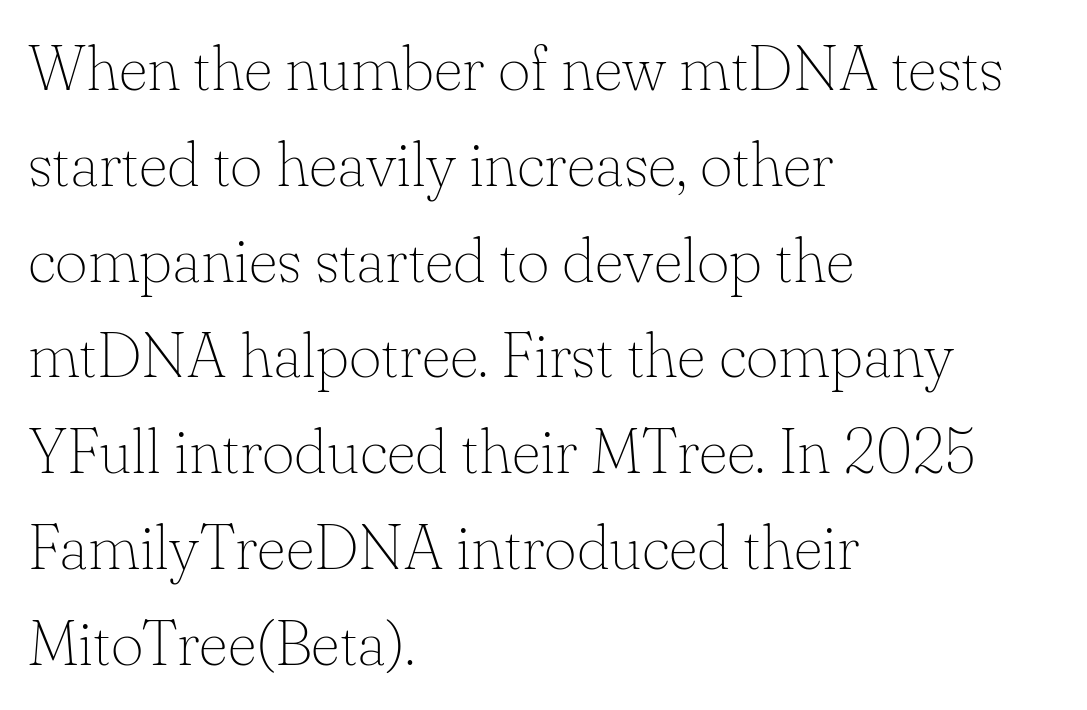
The image shows 63 px thin serif type, upright; set left-aligned, normal line spacing (1.52x), normal letter spacing, not underlined; low stroke contrast and a small x-height.
